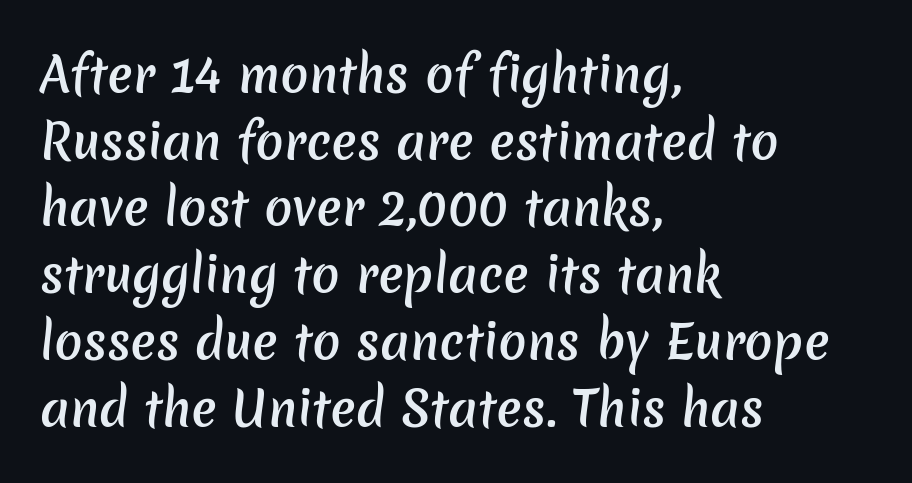
Q: Is the text bold? A: Semi-bold.
Q: Is the typeface a serif or a sans-serif typeface? A: Sans-serif.
Q: Is the text underlined? A: No.
Q: How is the paragraph aligned? A: Left-aligned.
Q: Is the spacing between letters normal or unusually wide? A: Normal.
Q: Is the spacing between lines tight, normal or loose? A: Normal.
Q: Width (condensed, normal, or wide)? A: Normal.
Q: Stroke contrast? A: Low.
Q: x-height? A: Medium.
Q: Monospaced? A: No.
